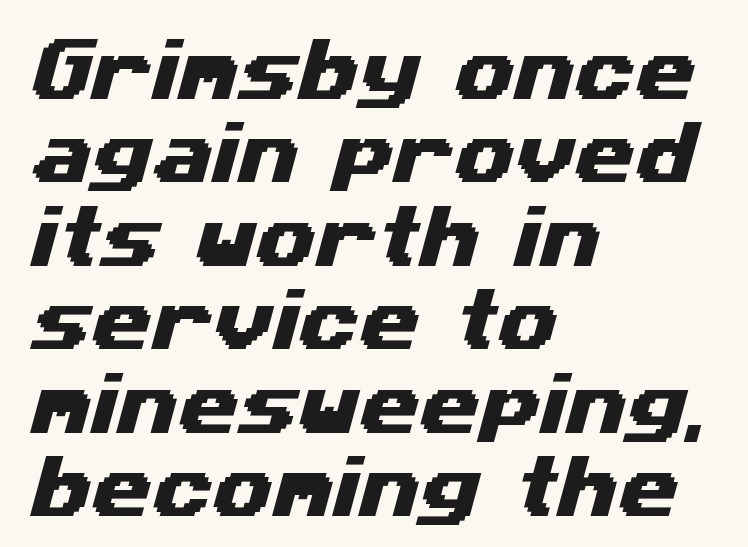
You could not count columns in this text — the font is proportionally spaced. Layout note: lines flush left. Has an underline been added? It has not. The horizontal fit of the characters is conventional and even. Each letter's strokes conclude bluntly, with no projecting serifs.
